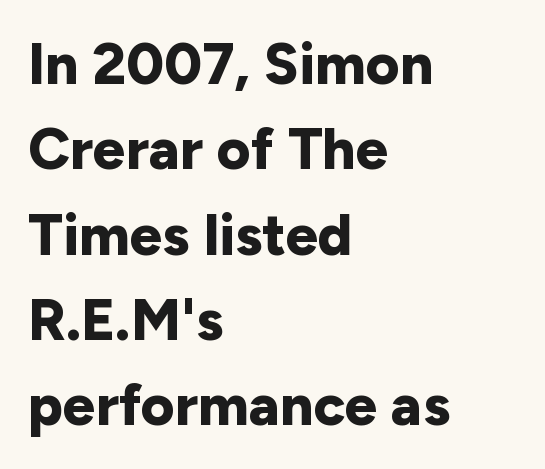
The rendering uses a moderate line-height, typical for paragraphs. One-word summary of the alignment: left. Is there any slant? The stems are plumb. The text was rendered using a sans face with plain stroke endings.
